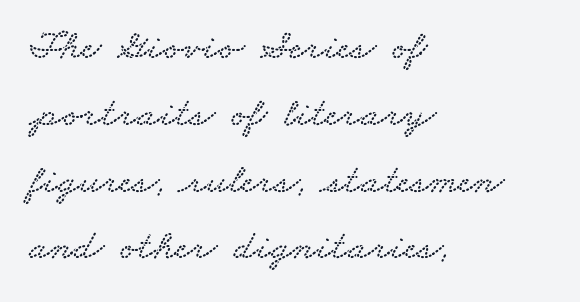
The image shows 42 px wide serif type; set left-aligned, normal line spacing (1.59x), normal letter spacing, not underlined; low stroke contrast and a small x-height.
